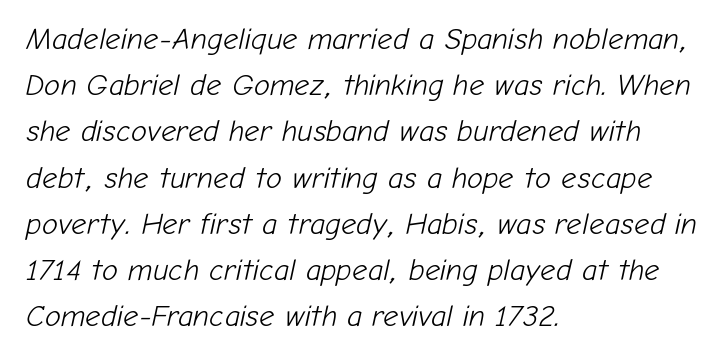
Check under the words: just untouched page. Left-aligned paragraph, ragged on the right. Does the leading feel generous? No, just average. This sample has the flowing, uneven cadence of proportional lettering. Spacing between characters is what you'd get straight out of the box.
